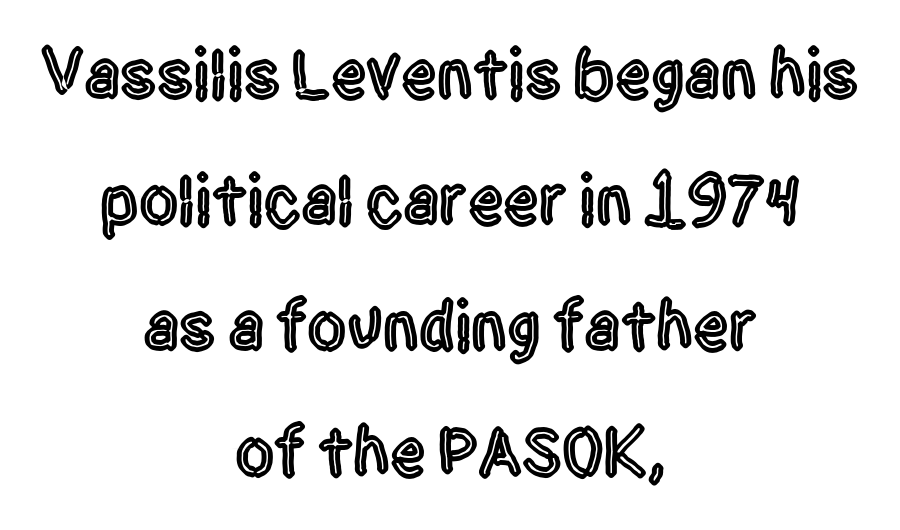
Does the type have serifs? No, each stem ends abruptly. You could not count columns in this text — the font is proportionally spaced. In terms of posture, this sample is upright. Lines of text with bare space underneath.
